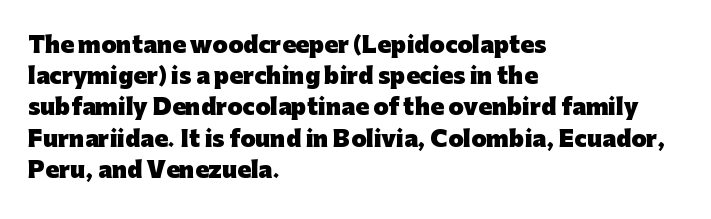
The image shows 22 px bold type, upright; set left-aligned, normal line spacing (1.42x), normal letter spacing, not underlined.
